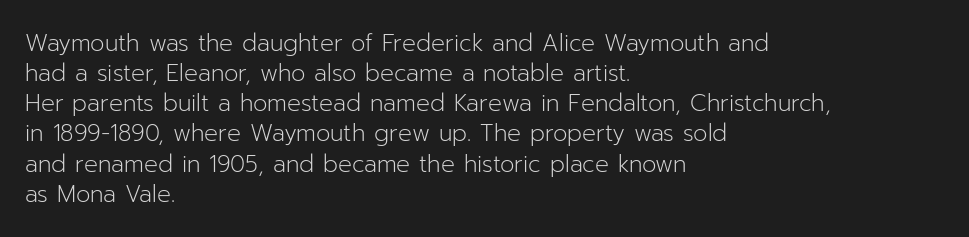
The image shows 23 px text type, upright; set left-aligned, normal line spacing (1.31x), normal letter spacing, not underlined.
